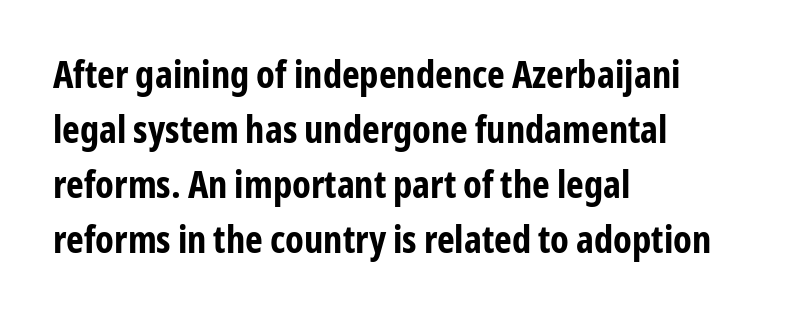
The image shows 38 px bold, condensed sans-serif type, upright; set left-aligned, normal line spacing (1.45x), normal letter spacing, not underlined; low stroke contrast and a medium x-height.
